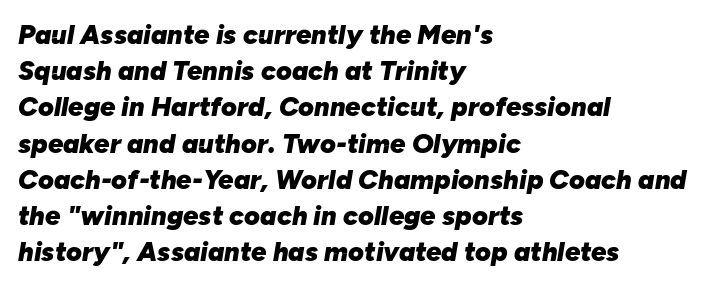
Q: Is the text bold? A: Yes.
Q: Is the text italic (slanted)? A: Yes, it leans right by about 10 degrees.
Q: Is the text underlined? A: No.
Q: How is the paragraph aligned? A: Left-aligned.
Q: Is the spacing between letters normal or unusually wide? A: Normal.
Q: Is the spacing between lines tight, normal or loose? A: Normal.
